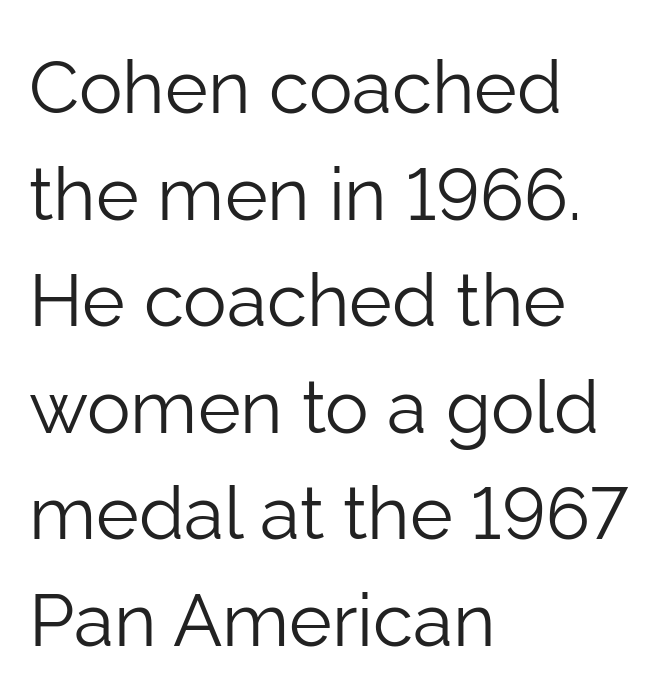
Honestly, the row spacing looks completely unremarkable. Here the designer chose a conventional face with non-uniform glyph widths. The space beneath each line is pristine and unruled. Characters follow at the spacing the type designer built in. Italic: no, the glyphs are upright roman.
